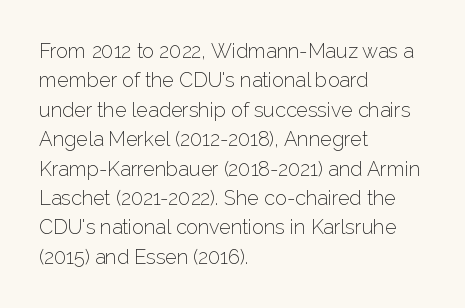
The image shows 20 px text type, upright; set left-aligned, normal line spacing (1.47x), normal letter spacing, not underlined.
